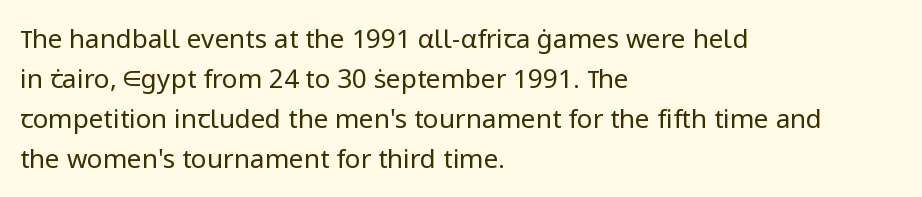
The image shows 26 px text type, upright; set left-aligned, normal line spacing (1.54x), normal letter spacing, not underlined.
